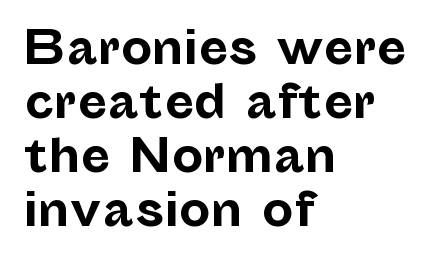
{"serif": "no", "italic": "no", "bold": "yes", "weight": "bold", "width": "normal", "stroke_contrast": "low", "x_height": "medium", "monospaced": "no", "underline": "no", "align": "left", "line_spacing_ratio": 1.23, "letter_spacing": "normal", "letter_spacing_em": 0.0, "glyph_px": 44}
